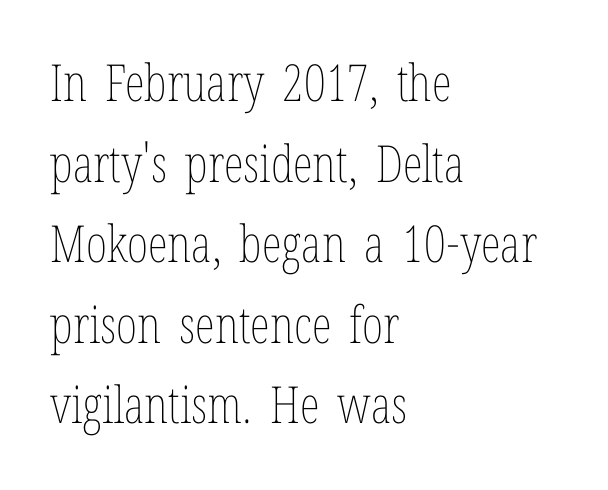
Q: Is the text bold? A: No.
Q: Is the text italic (slanted)? A: No, it is upright.
Q: Is the text underlined? A: No.
Q: How is the paragraph aligned? A: Left-aligned.
Q: Is the spacing between letters normal or unusually wide? A: Normal.
Q: Is the spacing between lines tight, normal or loose? A: Normal.
Q: Width (condensed, normal, or wide)? A: Condensed.
Q: Stroke contrast? A: Low.
Q: x-height? A: Medium.
Q: Monospaced? A: No.
